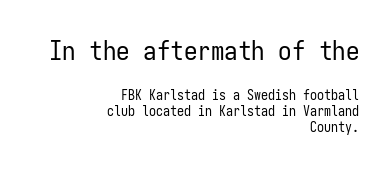
The image shows 27 px text type, upright; set right-aligned, line spacing 1.16x, normal letter spacing, not underlined; the first (top) block is 1.93x larger.
